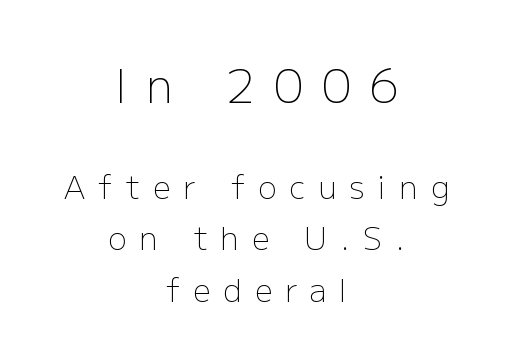
Q: Is the text bold? A: No.
Q: Is the text italic (slanted)? A: No, it is upright.
Q: Is the typeface a serif or a sans-serif typeface? A: Sans-serif.
Q: Is the text underlined? A: No.
Q: How is the paragraph aligned? A: Centered.
Q: Is the spacing between letters normal or unusually wide? A: Unusually wide.
Q: Is the spacing between lines tight, normal or loose? A: Normal.
Q: Which block of text is set in a larger size, the first (top) or the second (bottom)? A: The first (top) one.
Q: Width (condensed, normal, or wide)? A: Normal.
Q: Stroke contrast? A: Low.
Q: x-height? A: Medium.
Q: Monospaced? A: No.
